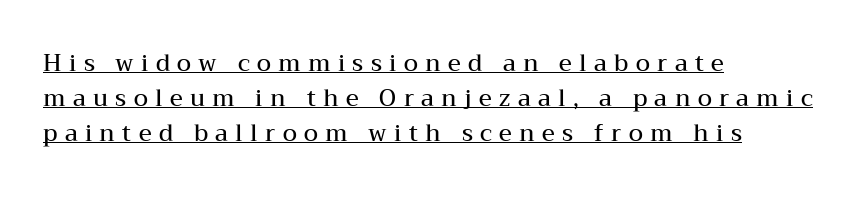
The image shows 23 px text type, upright; set left-aligned, normal line spacing (1.52x), unusually wide letter spacing (+0.32 em), underlined.
